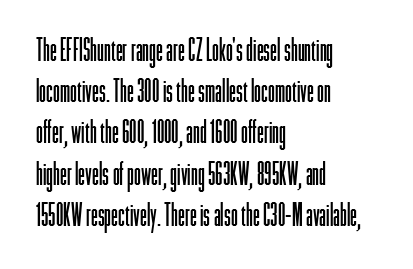
The image shows 31 px light, condensed sans-serif type, upright; set left-aligned, normal line spacing (1.33x), normal letter spacing, not underlined; low stroke contrast and a medium x-height.
